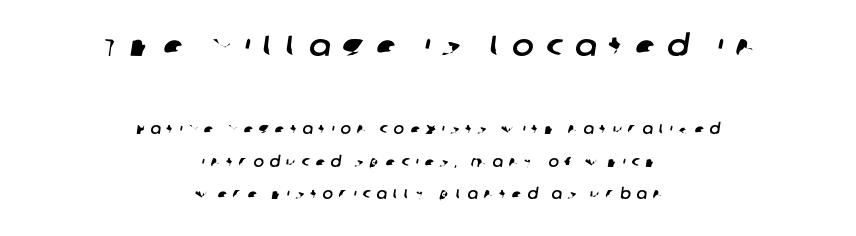
The letters advance in unequal steps, a hallmark of proportional type. The leading is generous, giving the passage an open texture. Type without underlining. Size contrast runs from large at the top to small at the bottom.
